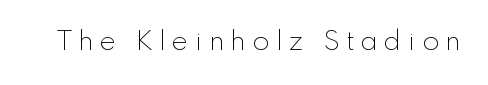
The image shows 27 px text type, upright; set unusually wide letter spacing (+0.26 em), not underlined.
